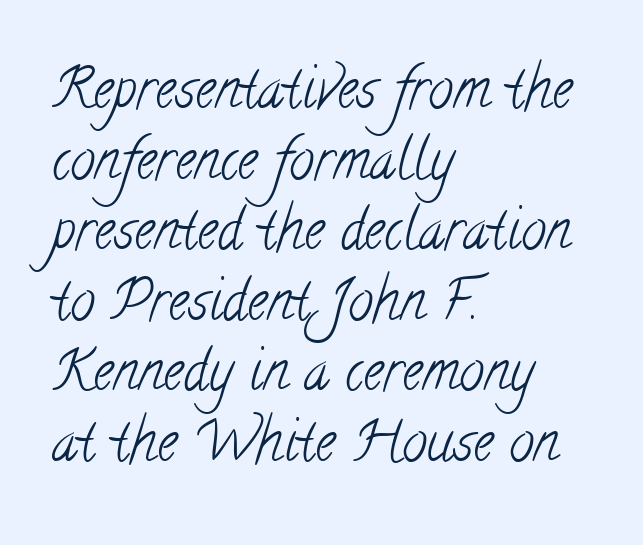
Q: Is the text bold? A: No.
Q: Is the typeface a serif or a sans-serif typeface? A: Serif.
Q: Is the text underlined? A: No.
Q: How is the paragraph aligned? A: Left-aligned.
Q: Is the spacing between letters normal or unusually wide? A: Normal.
Q: Is the spacing between lines tight, normal or loose? A: Normal.
Q: Width (condensed, normal, or wide)? A: Condensed.
Q: Stroke contrast? A: Low.
Q: x-height? A: Small.
Q: Monospaced? A: No.
